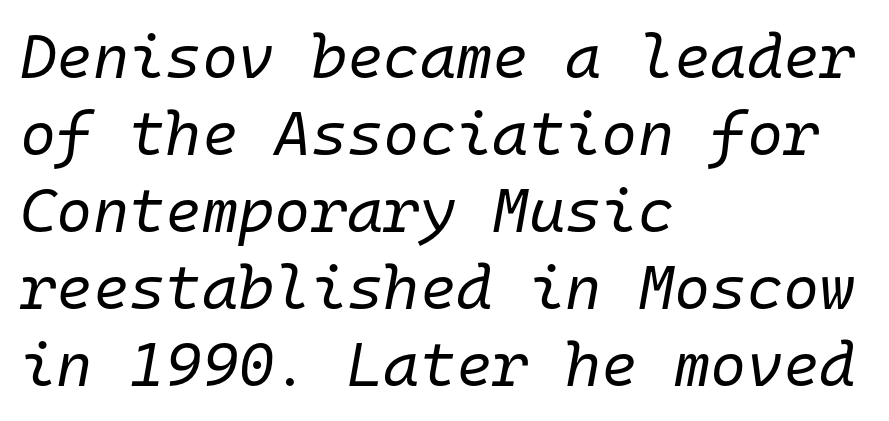
The image shows 62 px regular-weight type, italic (leaning right), monospaced; set left-aligned, line spacing 1.24x, normal letter spacing, not underlined; low stroke contrast and a medium x-height.
